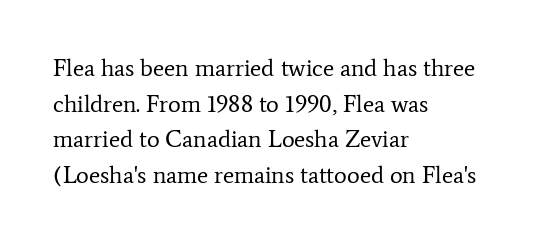
{"italic": "no", "bold": "no", "underline": "no", "align": "left", "line_spacing": "normal", "line_spacing_ratio": 1.48, "letter_spacing": "normal", "letter_spacing_em": 0.0, "glyph_px": 24}
